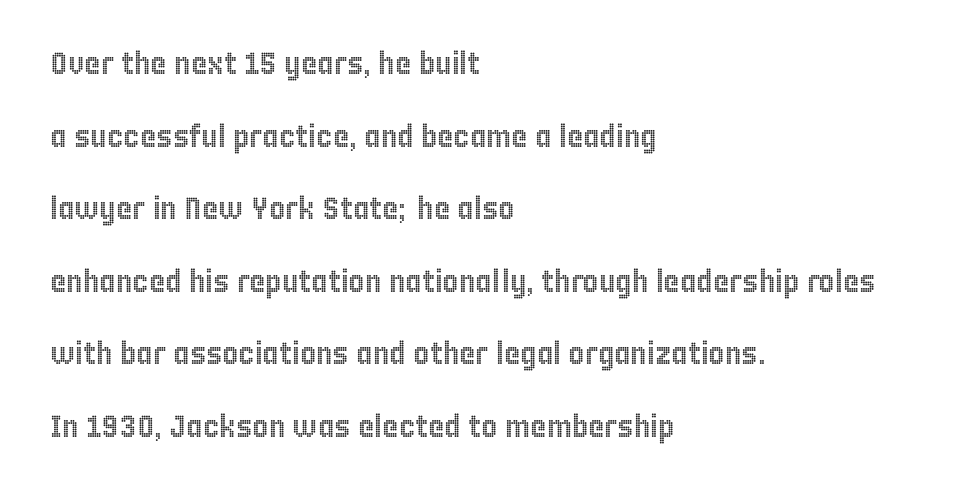
{"italic": "no", "width": "condensed", "x_height": "large", "monospaced": "no", "underline": "no", "align": "left", "line_spacing": "loose", "line_spacing_ratio": 2.34, "letter_spacing": "normal", "letter_spacing_em": 0.0, "glyph_px": 31}
